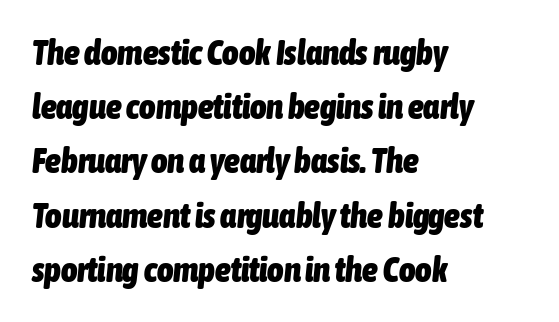
{"italic": "yes", "lean": "right", "slant_degrees": 6, "bold": "yes", "weight": "heavy", "width": "condensed", "stroke_contrast": "low", "x_height": "medium", "monospaced": "no", "underline": "no", "align": "left", "line_spacing": "normal", "line_spacing_ratio": 1.55, "letter_spacing": "normal", "letter_spacing_em": 0.0, "glyph_px": 35}
